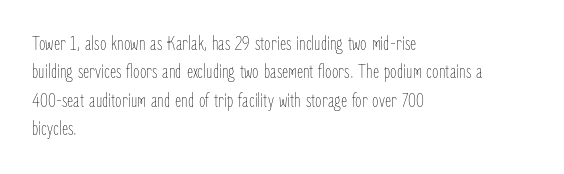
The image shows 21 px text type, upright; set left-aligned, normal line spacing (1.35x), normal letter spacing, not underlined.
